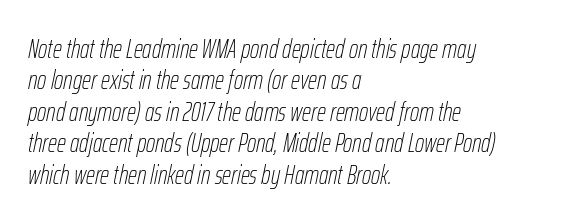
The image shows 26 px text type, italic (leaning right); set left-aligned, line spacing 1.21x, normal letter spacing, not underlined.
